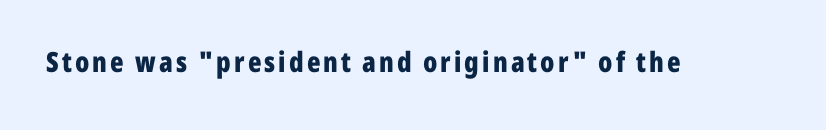
Q: Is the text bold? A: Yes.
Q: Is the text italic (slanted)? A: No, it is upright.
Q: Is the typeface a serif or a sans-serif typeface? A: Sans-serif.
Q: Is the text underlined? A: No.
Q: Width (condensed, normal, or wide)? A: Condensed.
Q: Stroke contrast? A: Low.
Q: x-height? A: Medium.
Q: Monospaced? A: No.
